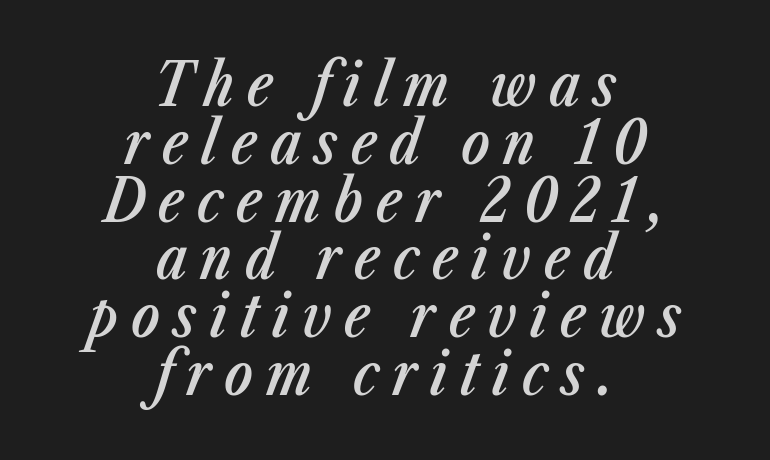
{"italic": "yes", "lean": "right", "slant_degrees": 23, "bold": "semi", "weight": "semibold", "width": "condensed", "stroke_contrast": "low", "x_height": "medium", "monospaced": "no", "underline": "no", "align": "center", "line_spacing": "tight", "line_spacing_ratio": 0.98, "letter_spacing": "wide", "letter_spacing_em": 0.22, "glyph_px": 59}
